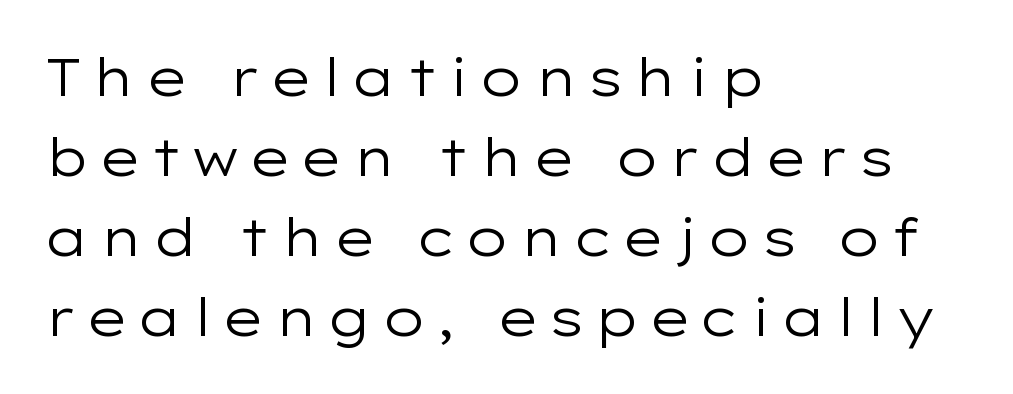
{"serif": "no", "italic": "no", "bold": "no", "weight": "regular", "width": "wide", "stroke_contrast": "low", "x_height": "medium", "monospaced": "no", "underline": "no", "align": "left", "line_spacing": "normal", "line_spacing_ratio": 1.54, "glyph_px": 52}
